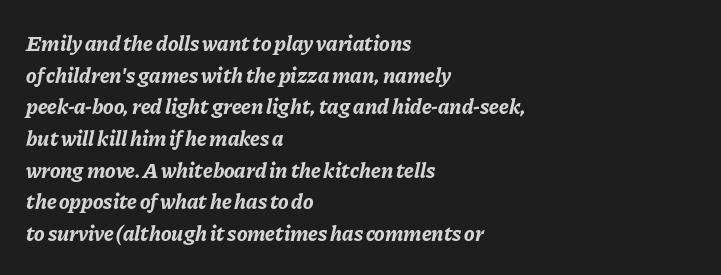
{"italic": "yes", "lean": "right", "slant_degrees": 11, "bold": "yes", "underline": "no", "align": "left", "line_spacing": "normal", "line_spacing_ratio": 1.44, "letter_spacing": "normal", "letter_spacing_em": 0.0, "glyph_px": 22}
